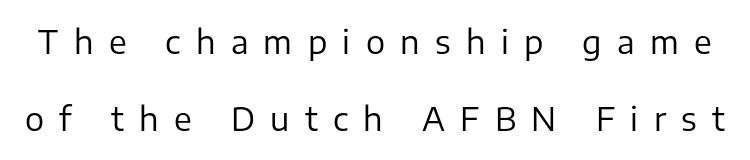
The image shows 32 px regular-weight sans-serif type, upright; set loose line spacing (2.4x), unusually wide letter spacing (+0.48 em), not underlined; low stroke contrast and a medium x-height.
